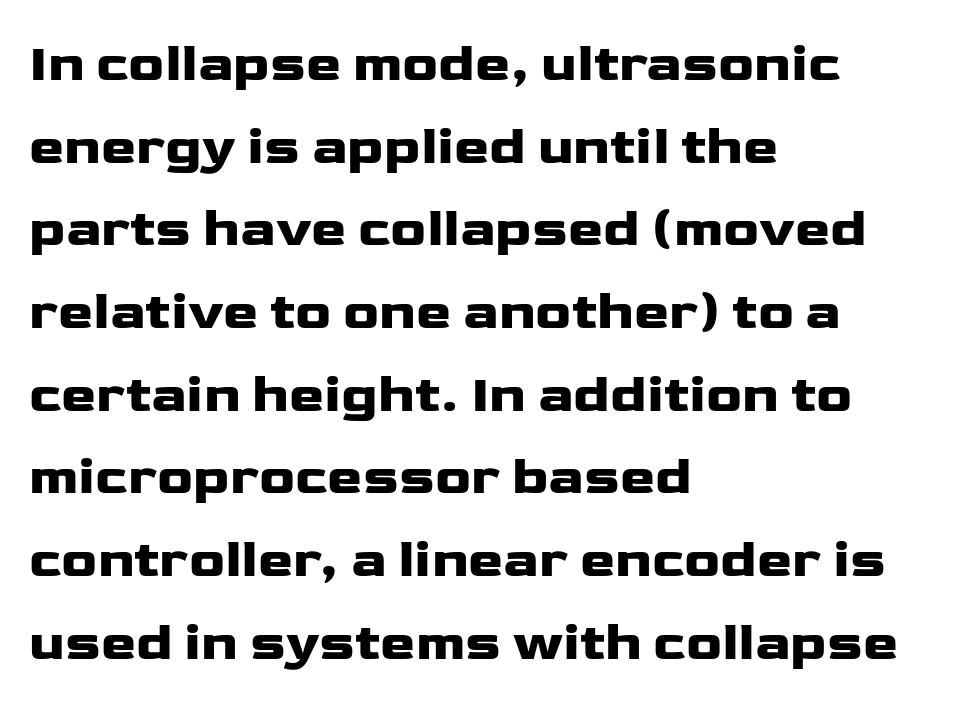
The image shows 53 px wide sans-serif type, upright; set left-aligned, normal line spacing (1.56x), normal letter spacing, not underlined; low stroke contrast and a medium x-height.
